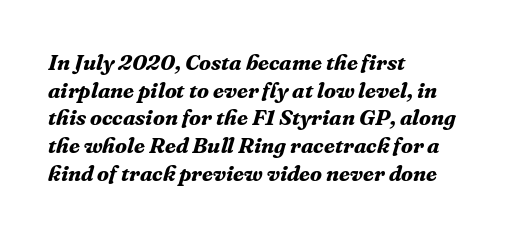
Q: Is the text bold? A: Yes.
Q: Is the text italic (slanted)? A: Yes, it leans right by about 16 degrees.
Q: Is the text underlined? A: No.
Q: How is the paragraph aligned? A: Left-aligned.
Q: Is the spacing between letters normal or unusually wide? A: Normal.
Q: Is the spacing between lines tight, normal or loose? A: Normal.
